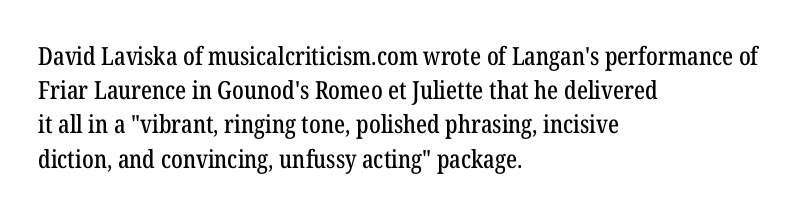
Q: Is the text italic (slanted)? A: No, it is upright.
Q: Is the text underlined? A: No.
Q: How is the paragraph aligned? A: Left-aligned.
Q: Is the spacing between letters normal or unusually wide? A: Normal.
Q: Is the spacing between lines tight, normal or loose? A: Normal.
